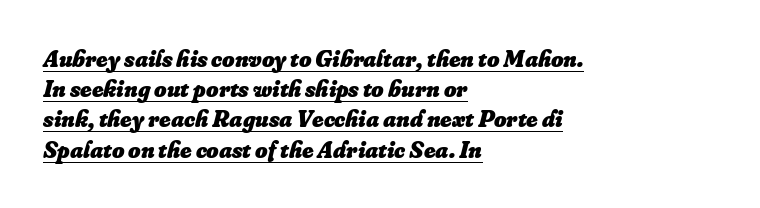
The image shows 24 px bold type, italic (leaning right); set left-aligned, normal line spacing (1.26x), normal letter spacing, underlined.
